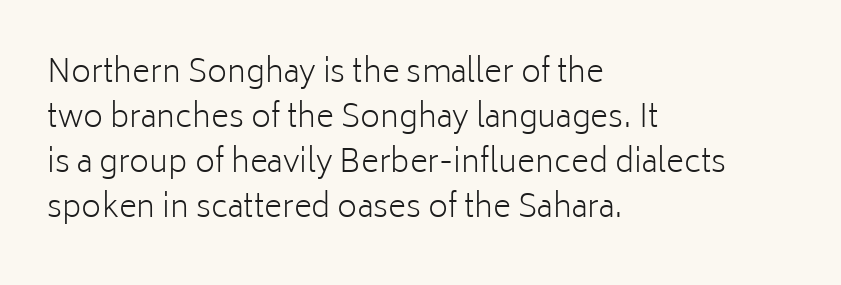
Q: Is the text bold? A: No.
Q: Is the text italic (slanted)? A: No, it is upright.
Q: Is the typeface a serif or a sans-serif typeface? A: Sans-serif.
Q: Is the text underlined? A: No.
Q: How is the paragraph aligned? A: Left-aligned.
Q: Is the spacing between letters normal or unusually wide? A: Normal.
Q: Is the spacing between lines tight, normal or loose? A: Normal.
Q: Width (condensed, normal, or wide)? A: Normal.
Q: Stroke contrast? A: Low.
Q: x-height? A: Medium.
Q: Monospaced? A: No.
